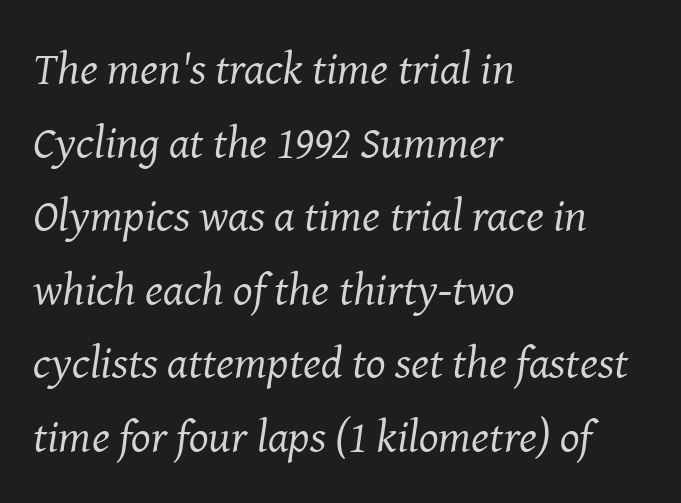
The image shows 46 px regular-weight serif type, italic (leaning right); set left-aligned, normal line spacing (1.6x), normal letter spacing, not underlined; medium stroke contrast and a medium x-height.
